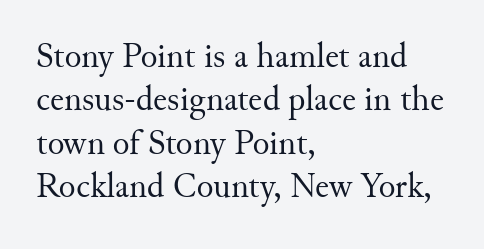
Q: Is the text bold? A: No.
Q: Is the text italic (slanted)? A: No, it is upright.
Q: Is the typeface a serif or a sans-serif typeface? A: Serif.
Q: Is the text underlined? A: No.
Q: How is the paragraph aligned? A: Left-aligned.
Q: Is the spacing between letters normal or unusually wide? A: Normal.
Q: Width (condensed, normal, or wide)? A: Normal.
Q: Stroke contrast? A: Medium.
Q: x-height? A: Small.
Q: Monospaced? A: No.
